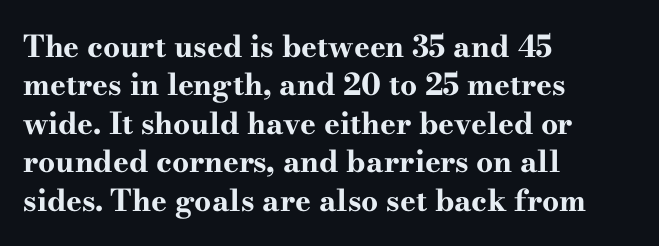
{"serif": "yes", "italic": "no", "bold": "yes", "weight": "bold", "width": "wide", "stroke_contrast": "high", "x_height": "small", "monospaced": "no", "underline": "no", "align": "left", "line_spacing": "normal", "line_spacing_ratio": 1.28, "letter_spacing": "normal", "letter_spacing_em": 0.0, "glyph_px": 30}
